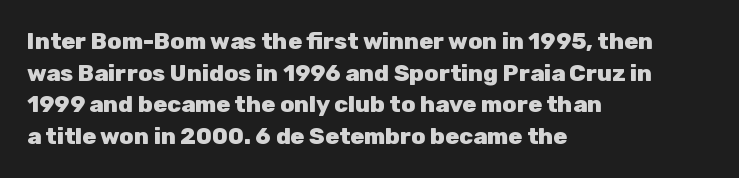
The image shows 23 px bold type, upright; set left-aligned, normal line spacing (1.38x), normal letter spacing, not underlined.
